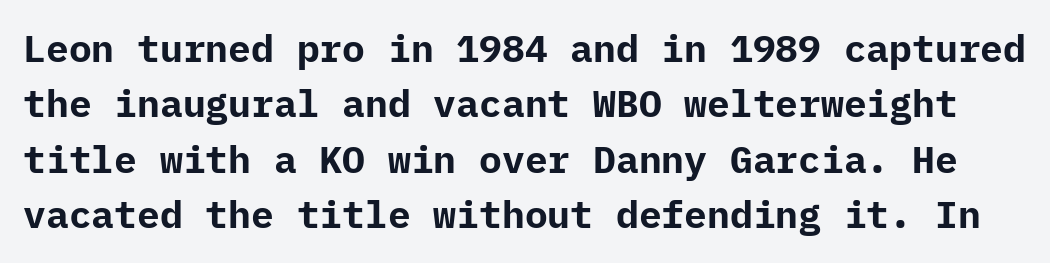
The image shows 38 px bold sans-serif type, upright; set normal line spacing (1.46x), normal letter spacing, not underlined; low stroke contrast and a medium x-height.
